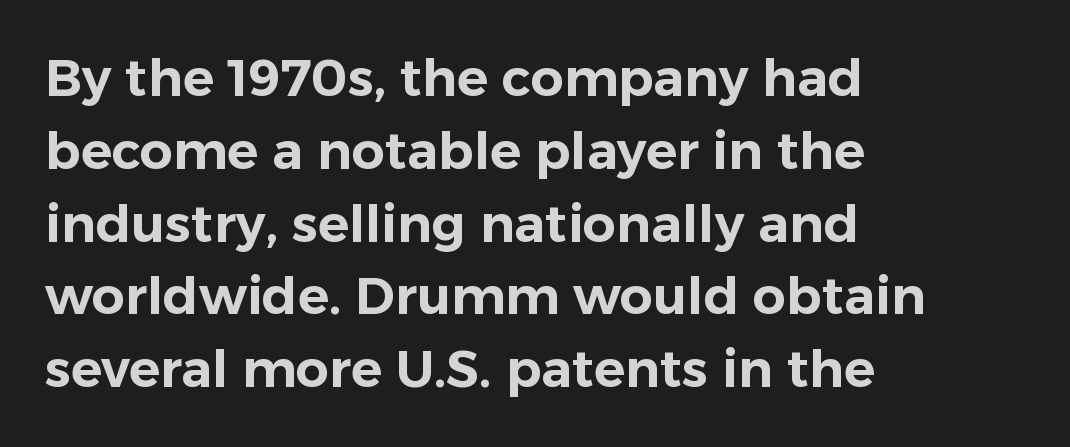
The image shows 52 px sans-serif type, upright; set left-aligned, normal line spacing (1.4x), normal letter spacing, not underlined; low stroke contrast and a medium x-height.
